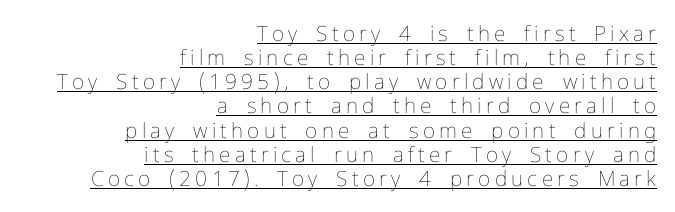
Q: Is the text bold? A: No.
Q: Is the text italic (slanted)? A: No, it is upright.
Q: Is the text underlined? A: Yes.
Q: How is the paragraph aligned? A: Right-aligned.
Q: Is the spacing between letters normal or unusually wide? A: Unusually wide.
Q: Is the spacing between lines tight, normal or loose? A: Tight.
